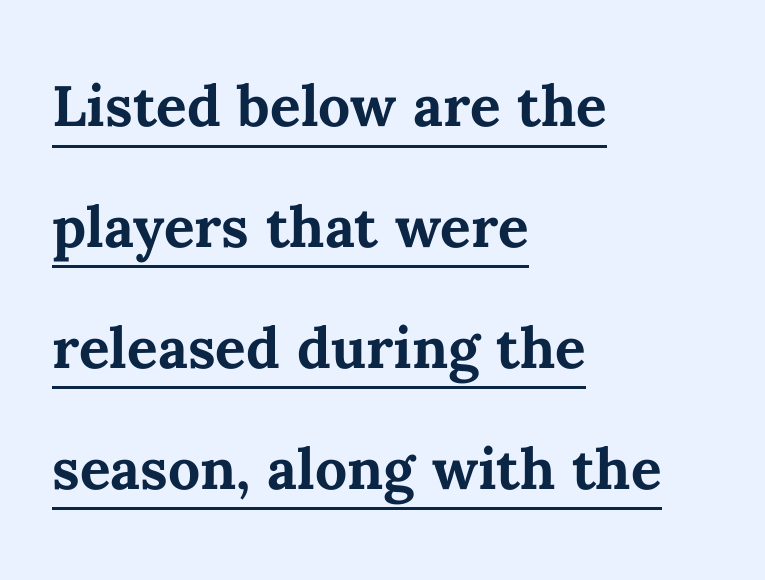
The image shows 76 px semibold type, upright; set left-aligned, normal line spacing (1.59x), normal letter spacing, underlined; medium stroke contrast and a medium x-height.
